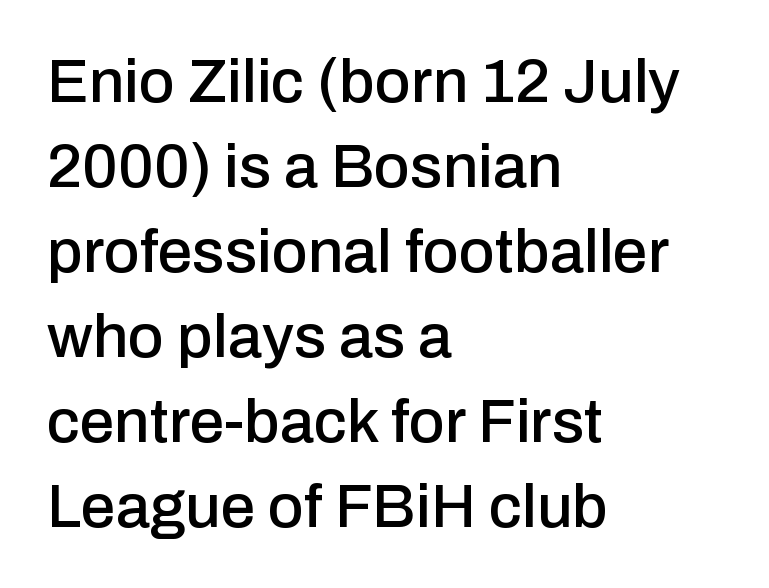
Line spacing here is normal. Every stem runs plumb, perpendicular to the baseline. Proportional: the letters do not fall into vertical columns. Here the glyphs are tracked normally, forming tight word shapes. The strip under each line holds only bare page. The setting favours the left margin, as ordinary paragraphs usually do.
